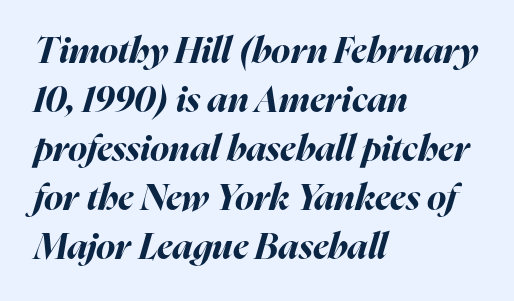
Q: Is the text bold? A: Yes.
Q: Is the text italic (slanted)? A: Yes, it leans right by about 16 degrees.
Q: Is the text underlined? A: No.
Q: How is the paragraph aligned? A: Left-aligned.
Q: Is the spacing between letters normal or unusually wide? A: Normal.
Q: Is the spacing between lines tight, normal or loose? A: Normal.
Q: Width (condensed, normal, or wide)? A: Normal.
Q: Stroke contrast? A: High.
Q: x-height? A: Medium.
Q: Monospaced? A: No.
